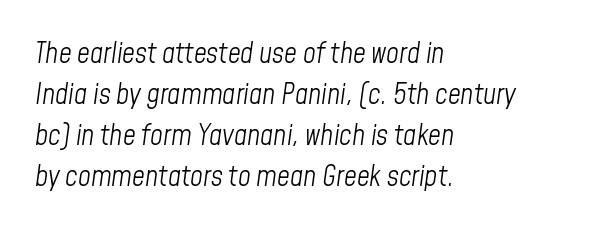
{"italic": "yes", "lean": "right", "slant_degrees": 8, "bold": "no", "weight": "light", "width": "condensed", "stroke_contrast": "low", "x_height": "medium", "monospaced": "no", "underline": "no", "align": "left", "line_spacing": "normal", "line_spacing_ratio": 1.47, "letter_spacing": "normal", "letter_spacing_em": 0.0, "glyph_px": 28}
